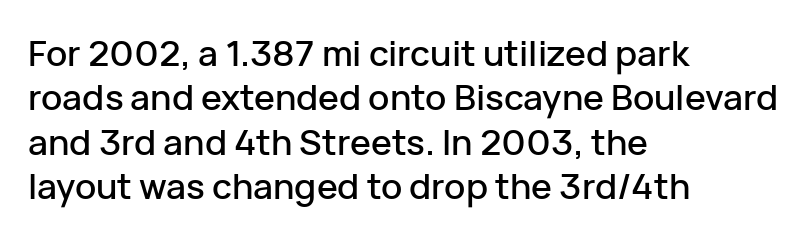
Q: Is the text italic (slanted)? A: No, it is upright.
Q: Is the typeface a serif or a sans-serif typeface? A: Sans-serif.
Q: Is the text underlined? A: No.
Q: How is the paragraph aligned? A: Left-aligned.
Q: Is the spacing between letters normal or unusually wide? A: Normal.
Q: Is the spacing between lines tight, normal or loose? A: Normal.
Q: Width (condensed, normal, or wide)? A: Normal.
Q: Stroke contrast? A: Low.
Q: x-height? A: Medium.
Q: Monospaced? A: No.
